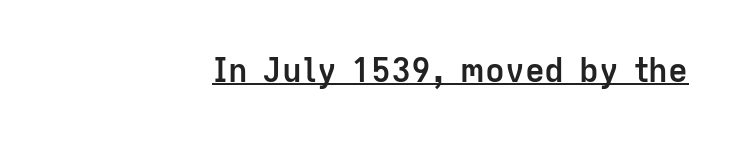
Does a line run under the words? Yes, clearly. The setting favours the right margin, as signatures and pull-quotes sometimes do. Is the type bold? Yes — the strokes are clearly thick and heavy. A typesetter would call this proportional, since set widths differ per character.
